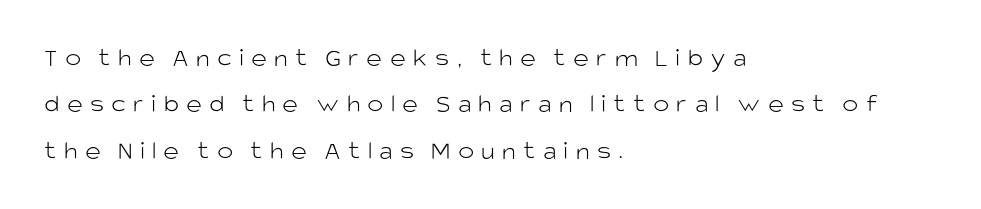
{"italic": "no", "bold": "no", "underline": "no", "align": "left", "line_spacing_ratio": 1.72, "letter_spacing": "wide", "letter_spacing_em": 0.27, "glyph_px": 27}
